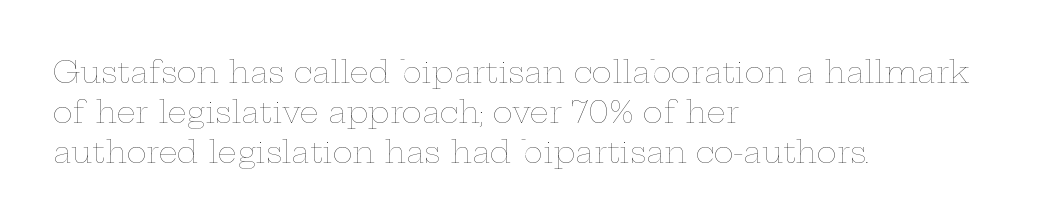
{"italic": "no", "bold": "no", "weight": "thin", "width": "wide", "stroke_contrast": "low", "x_height": "medium", "monospaced": "no", "underline": "no", "align": "left", "line_spacing": "normal", "line_spacing_ratio": 1.33, "letter_spacing": "normal", "letter_spacing_em": 0.0, "glyph_px": 30}
